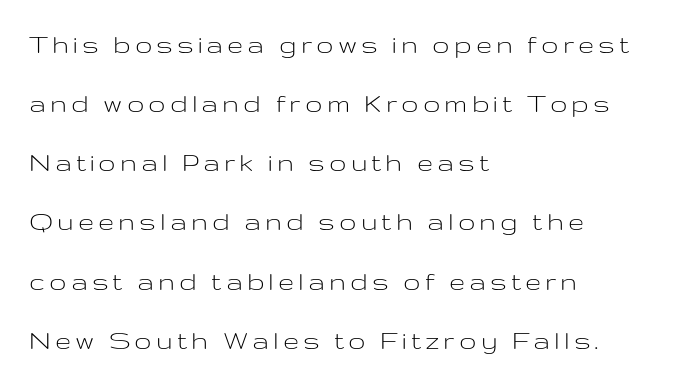
The image shows 29 px light, wide sans-serif type, upright; set left-aligned, loose line spacing (2.04x), not underlined; low stroke contrast and a medium x-height.
